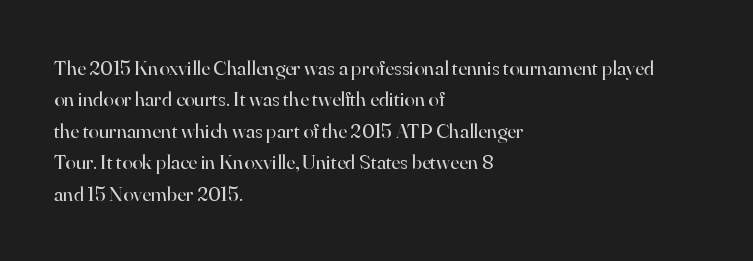
{"italic": "no", "bold": "no", "underline": "no", "align": "left", "line_spacing": "normal", "line_spacing_ratio": 1.5, "letter_spacing": "normal", "letter_spacing_em": 0.0, "glyph_px": 21}
